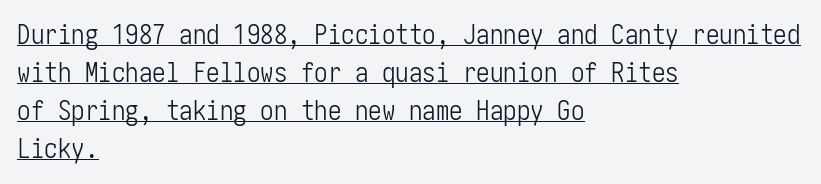
Q: Is the text bold? A: No.
Q: Is the text italic (slanted)? A: No, it is upright.
Q: Is the text underlined? A: Yes.
Q: How is the paragraph aligned? A: Left-aligned.
Q: Is the spacing between letters normal or unusually wide? A: Normal.
Q: Is the spacing between lines tight, normal or loose? A: Normal.
